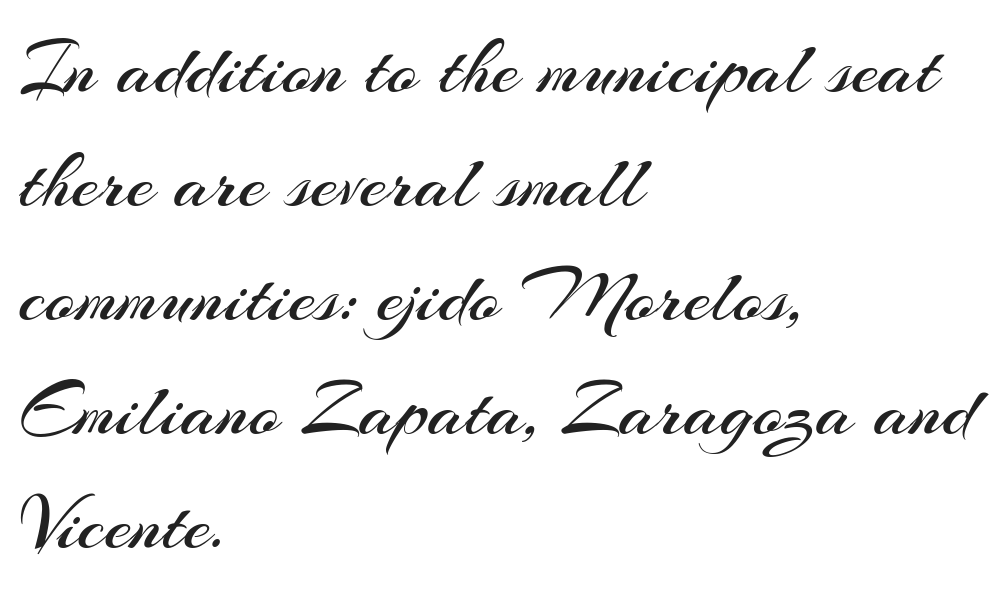
The image shows 78 px regular-weight sans-serif type; set left-aligned, normal line spacing (1.46x), normal letter spacing, not underlined; medium stroke contrast and a small x-height.
